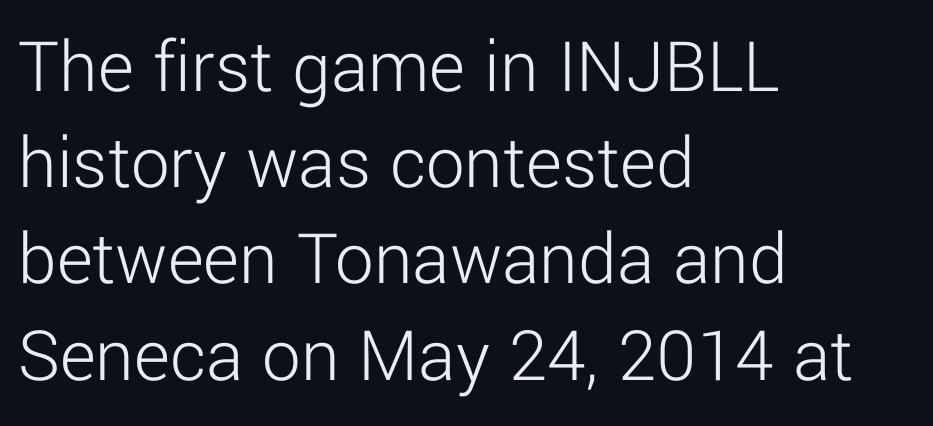
Classification — sans serif. On a weight scale, this lands at 450 or below. Tall strokes in this sample are plumb rather than angled. The typesetter chose a ragged-right arrangement here. Inter-character spacing is left at the font's built-in metrics. Do the characters align in a grid? No, the font is proportional.
